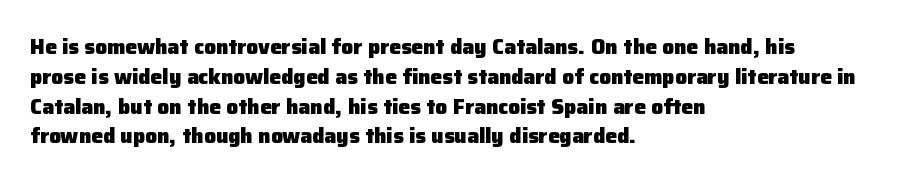
A bare baseline throughout the passage. Heavy-handed strokes throughout: this text is bold. Style check: upright. The setting favours the left margin, as ordinary paragraphs usually do. How are the letters spaced? Ordinarily, with no added tracking.
